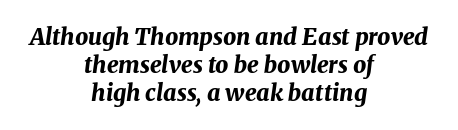
{"italic": "yes", "lean": "right", "slant_degrees": 8, "bold": "yes", "underline": "no", "align": "center", "line_spacing_ratio": 1.21, "letter_spacing": "normal", "letter_spacing_em": 0.0, "glyph_px": 23}
